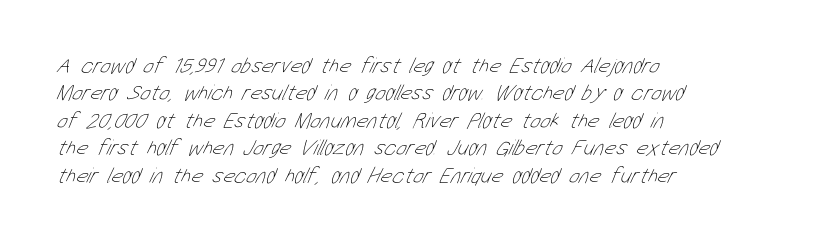
Q: Is the text bold? A: No.
Q: Is the text underlined? A: No.
Q: How is the paragraph aligned? A: Left-aligned.
Q: Is the spacing between letters normal or unusually wide? A: Normal.
Q: Is the spacing between lines tight, normal or loose? A: Normal.
